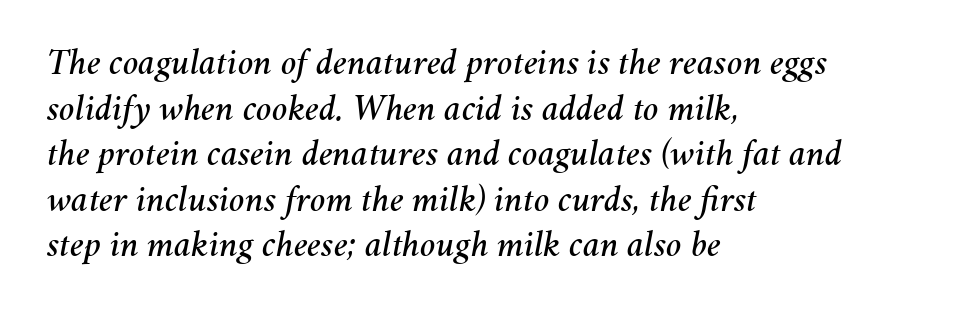
The image shows 37 px text type, italic (leaning right); set left-aligned, line spacing 1.23x, normal letter spacing, not underlined; medium stroke contrast and a medium x-height.
